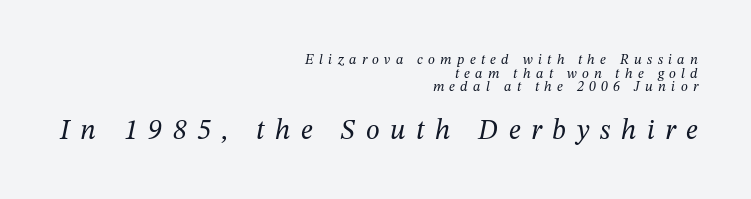
The image shows 28 px regular-weight serif type, italic (leaning right); set right-aligned, tight line spacing (0.98x), unusually wide letter spacing (+0.38 em), not underlined; the second (bottom) block is 2.0x larger; medium stroke contrast and a medium x-height.
